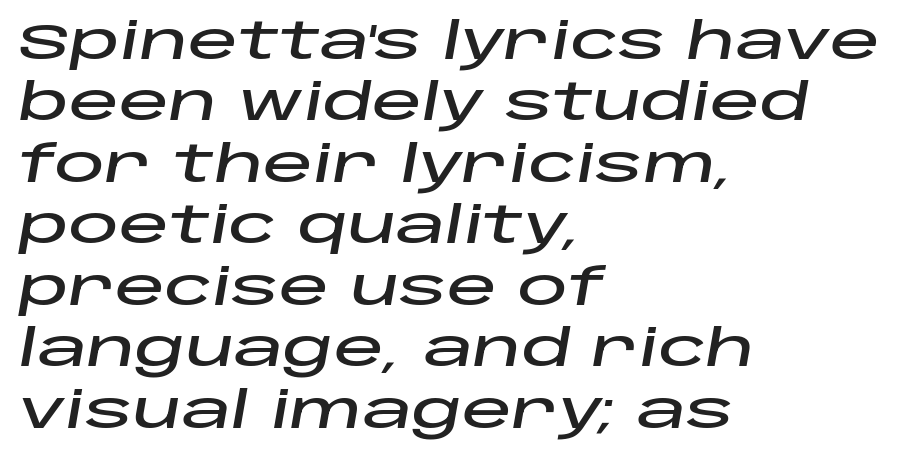
The image shows 50 px wide type, italic (leaning right); set left-aligned, line spacing 1.23x, normal letter spacing, not underlined; low stroke contrast and a large x-height.
